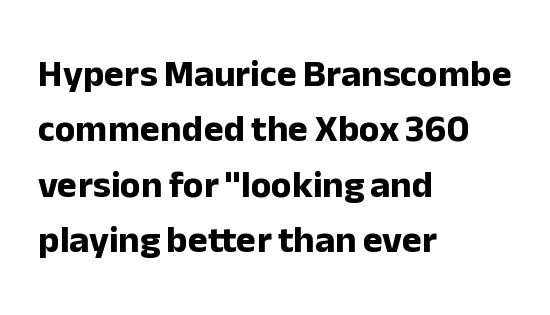
Q: Is the text bold? A: Yes.
Q: Is the text italic (slanted)? A: No, it is upright.
Q: Is the typeface a serif or a sans-serif typeface? A: Sans-serif.
Q: Is the text underlined? A: No.
Q: How is the paragraph aligned? A: Left-aligned.
Q: Is the spacing between letters normal or unusually wide? A: Normal.
Q: Is the spacing between lines tight, normal or loose? A: Normal.
Q: Width (condensed, normal, or wide)? A: Normal.
Q: Stroke contrast? A: Low.
Q: x-height? A: Medium.
Q: Monospaced? A: No.
